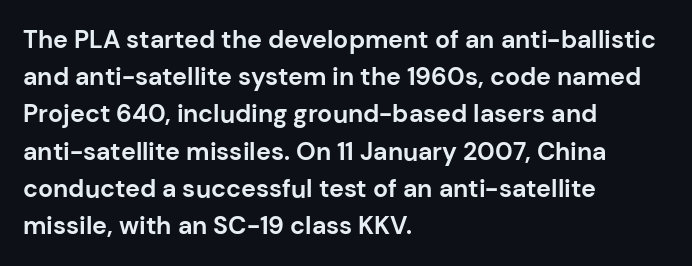
The image shows 25 px bold type, upright; set left-aligned, normal line spacing (1.49x), normal letter spacing, not underlined.
